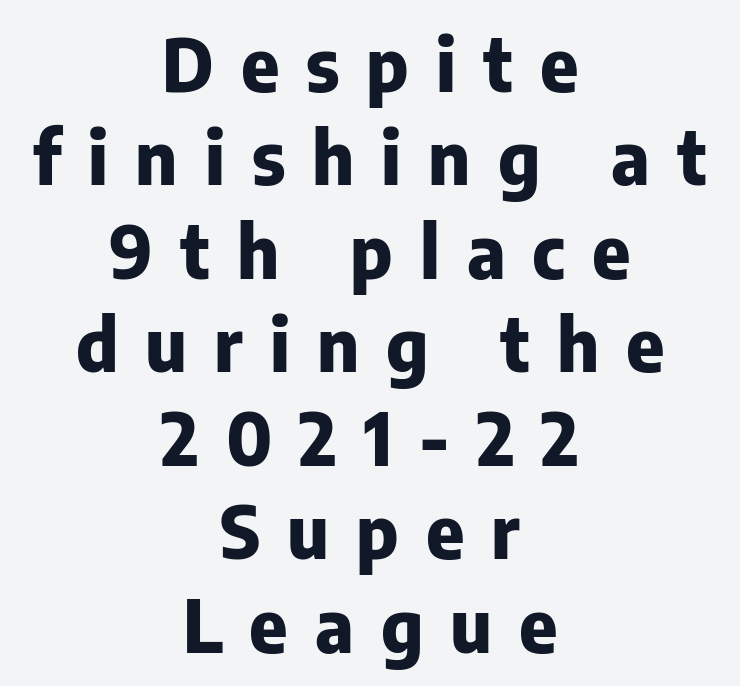
{"serif": "no", "italic": "no", "bold": "yes", "weight": "heavy", "width": "normal", "stroke_contrast": "low", "x_height": "medium", "monospaced": "no", "underline": "no", "align": "center", "line_spacing": "normal", "line_spacing_ratio": 1.28, "letter_spacing": "wide", "letter_spacing_em": 0.37, "glyph_px": 73}
